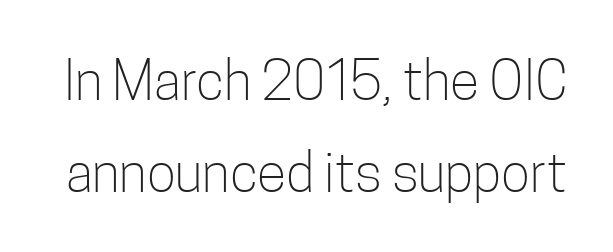
The image shows 54 px light, condensed sans-serif type, upright; set normal line spacing (1.7x), normal letter spacing, not underlined; low stroke contrast and a medium x-height.
